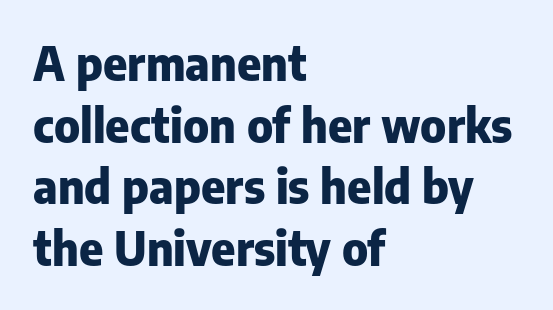
{"serif": "no", "italic": "no", "bold": "yes", "weight": "heavy", "width": "normal", "stroke_contrast": "low", "x_height": "medium", "monospaced": "no", "underline": "no", "align": "left", "line_spacing": "normal", "line_spacing_ratio": 1.34, "letter_spacing": "normal", "letter_spacing_em": 0.0, "glyph_px": 46}
